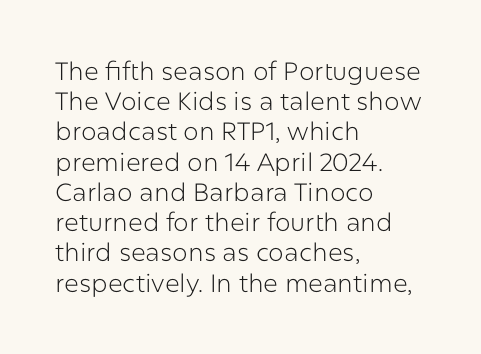
In terms of posture, this sample is upright. The rendering keeps characters at their native spacing. Caption: face not bold, strokes unweighted. The string is rendered with underlining switched off. Horizontal alignment here is leftward, the default for most running prose.
